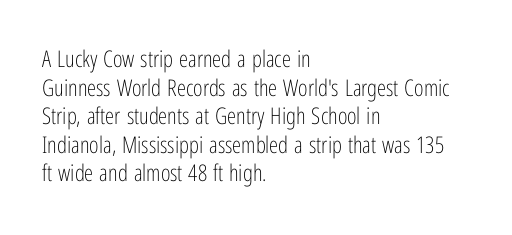
The image shows 23 px text type, upright; set left-aligned, line spacing 1.24x, normal letter spacing, not underlined.
